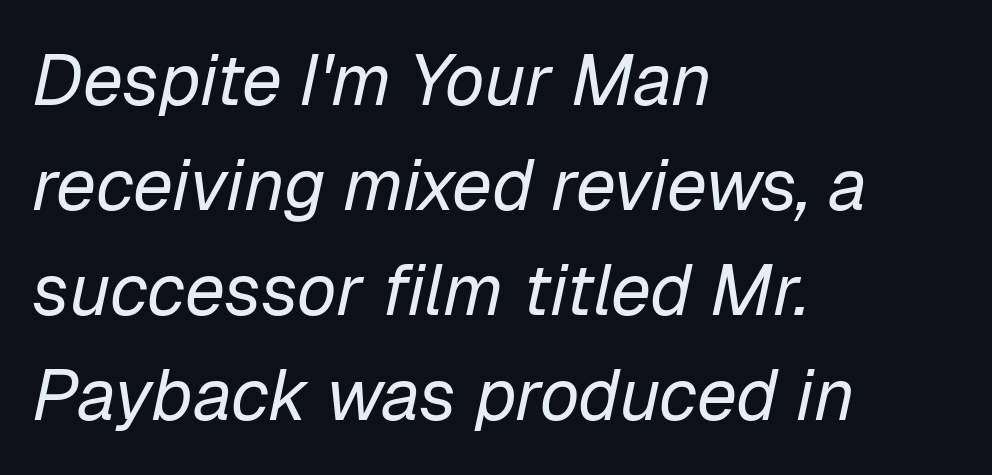
{"italic": "yes", "lean": "right", "slant_degrees": 12, "bold": "no", "weight": "regular", "width": "normal", "stroke_contrast": "low", "x_height": "medium", "monospaced": "no", "underline": "no", "align": "left", "line_spacing": "normal", "line_spacing_ratio": 1.46, "letter_spacing": "normal", "letter_spacing_em": 0.0, "glyph_px": 72}
